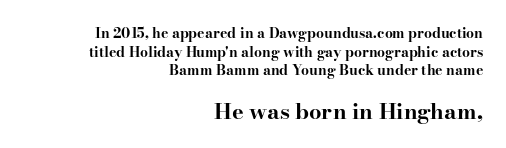
{"italic": "no", "bold": "yes", "underline": "no", "align": "right", "line_spacing": "normal", "line_spacing_ratio": 1.33, "letter_spacing": "normal", "letter_spacing_em": 0.0, "larger_block": "second", "size_ratio": 1.57, "glyph_px": 22}
